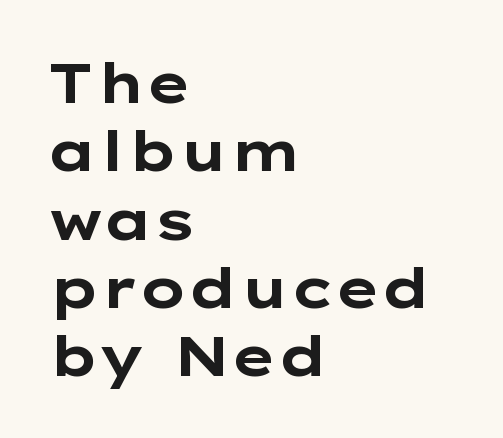
{"serif": "no", "italic": "no", "bold": "yes", "weight": "bold", "width": "wide", "stroke_contrast": "low", "x_height": "medium", "monospaced": "no", "underline": "no", "align": "left", "line_spacing_ratio": 1.22, "letter_spacing": "normal", "letter_spacing_em": 0.0, "glyph_px": 56}
